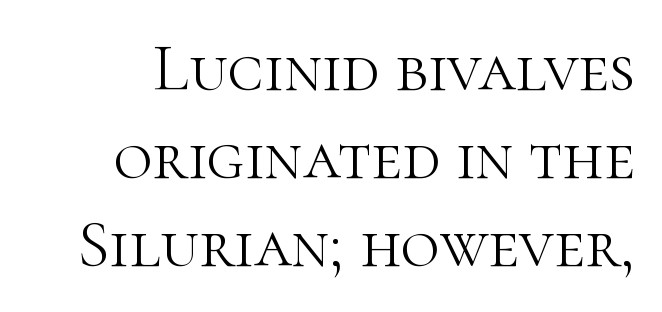
Short note: letters normally spaced. The type family on display is of the serif kind. Honestly, the row spacing looks completely unremarkable. Spacing verdict: proportional, widths tailored to each character. The letterforms sit at book weight or below.
